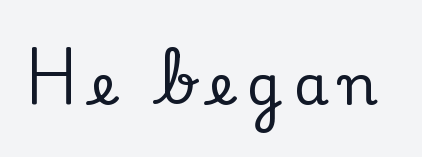
Q: Is the text italic (slanted)? A: No, it is upright.
Q: Is the text underlined? A: No.
Q: Is the spacing between letters normal or unusually wide? A: Unusually wide.
Q: Width (condensed, normal, or wide)? A: Normal.
Q: Stroke contrast? A: Low.
Q: x-height? A: Small.
Q: Monospaced? A: No.
